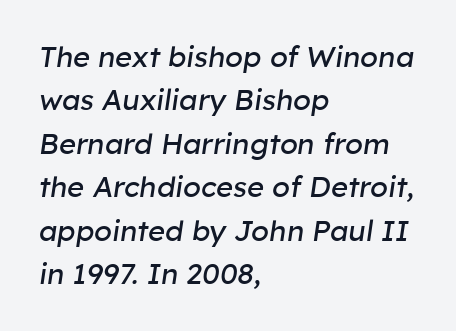
Q: Is the text bold? A: No.
Q: Is the text italic (slanted)? A: Yes, it leans right by about 8 degrees.
Q: Is the text underlined? A: No.
Q: How is the paragraph aligned? A: Left-aligned.
Q: Is the spacing between letters normal or unusually wide? A: Normal.
Q: Is the spacing between lines tight, normal or loose? A: Normal.
Q: Width (condensed, normal, or wide)? A: Normal.
Q: Stroke contrast? A: Low.
Q: x-height? A: Medium.
Q: Monospaced? A: No.
